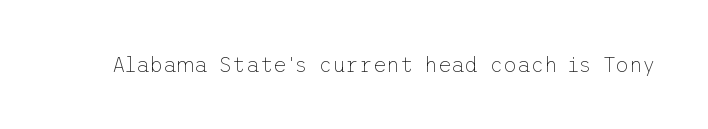
{"italic": "no", "bold": "no", "underline": "no", "letter_spacing": "normal", "letter_spacing_em": 0.0, "glyph_px": 21}
